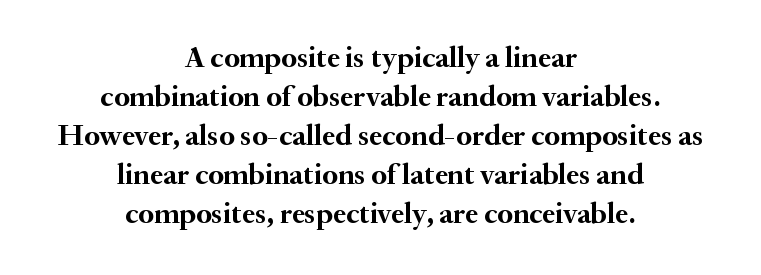
The image shows 30 px semibold serif type, upright; set centered, normal line spacing (1.3x), normal letter spacing, not underlined; medium stroke contrast and a small x-height.
